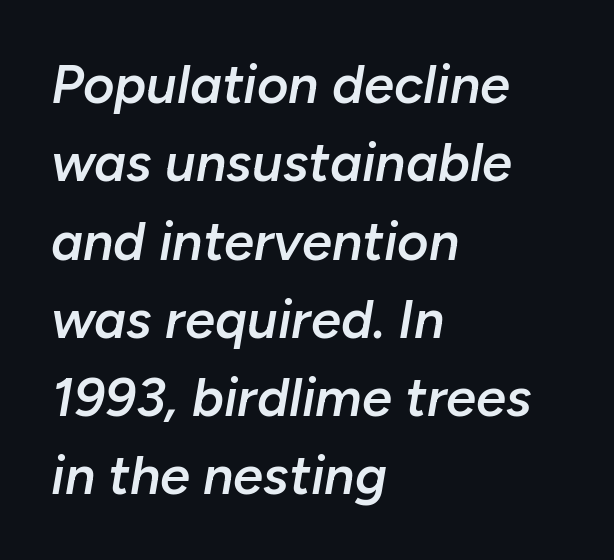
{"italic": "yes", "lean": "right", "slant_degrees": 10, "bold": "semi", "weight": "semibold", "width": "normal", "stroke_contrast": "low", "x_height": "medium", "monospaced": "no", "underline": "no", "align": "left", "line_spacing": "normal", "line_spacing_ratio": 1.45, "letter_spacing": "normal", "letter_spacing_em": 0.0, "glyph_px": 54}
